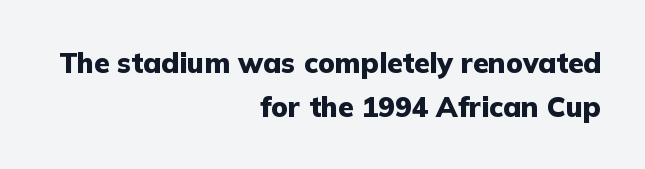
The space directly below the letters is spotless. Every letter is thick-stroked: bold, no question. The lettering holds an erect, upright posture throughout. A sans-serif font was chosen for this passage.
